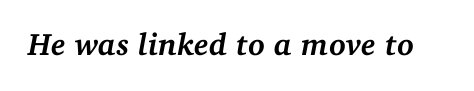
Q: Is the text bold? A: Yes.
Q: Is the text italic (slanted)? A: Yes, it leans right by about 11 degrees.
Q: Is the typeface a serif or a sans-serif typeface? A: Serif.
Q: Is the text underlined? A: No.
Q: Is the spacing between letters normal or unusually wide? A: Normal.
Q: Width (condensed, normal, or wide)? A: Normal.
Q: Stroke contrast? A: Medium.
Q: x-height? A: Medium.
Q: Monospaced? A: No.
